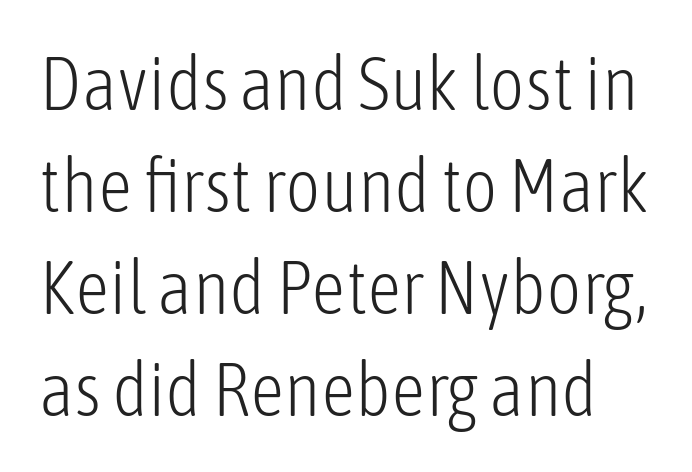
The image shows 76 px light, condensed sans-serif type, upright; set normal line spacing (1.34x), normal letter spacing, not underlined; low stroke contrast and a medium x-height.
